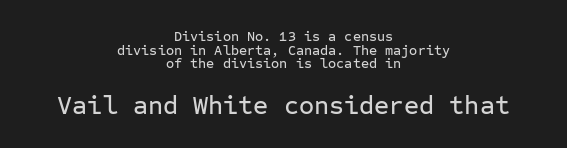
The image shows 26 px text type, upright; set centered, tight line spacing (0.98x), normal letter spacing, not underlined; the second (bottom) block is 1.86x larger.
